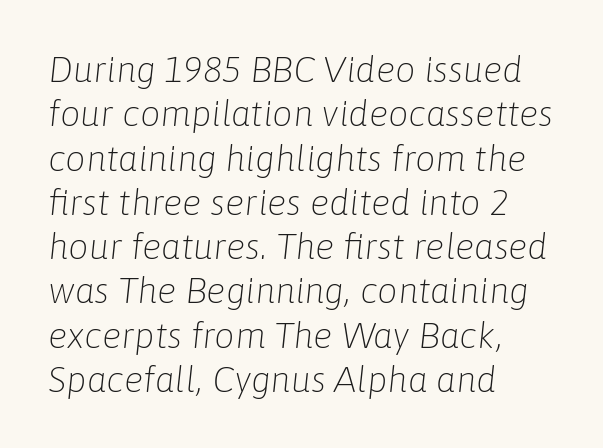
{"italic": "yes", "lean": "right", "slant_degrees": 6, "bold": "no", "weight": "light", "width": "normal", "stroke_contrast": "low", "x_height": "medium", "monospaced": "no", "underline": "no", "align": "left", "line_spacing_ratio": 1.23, "letter_spacing": "normal", "letter_spacing_em": 0.0, "glyph_px": 36}
